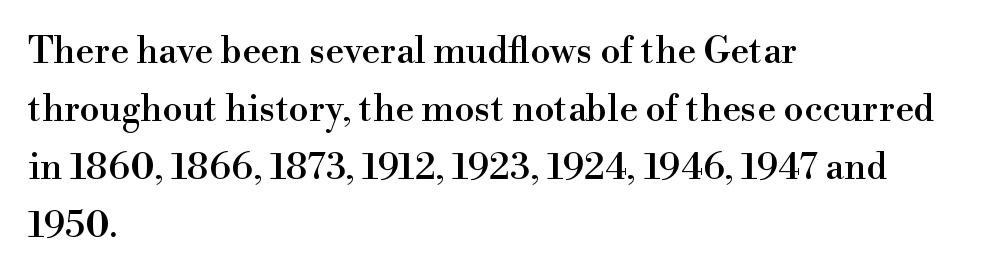
Q: Is the text italic (slanted)? A: No, it is upright.
Q: Is the typeface a serif or a sans-serif typeface? A: Serif.
Q: Is the text underlined? A: No.
Q: How is the paragraph aligned? A: Left-aligned.
Q: Is the spacing between letters normal or unusually wide? A: Normal.
Q: Is the spacing between lines tight, normal or loose? A: Normal.
Q: Width (condensed, normal, or wide)? A: Normal.
Q: Stroke contrast? A: High.
Q: x-height? A: Small.
Q: Monospaced? A: No.
